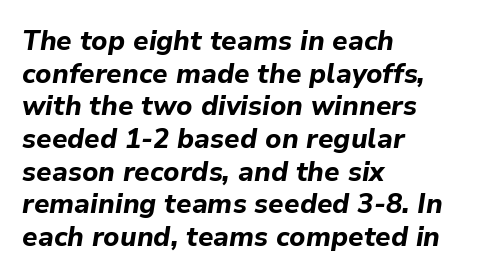
The horizontal fit of the characters is conventional and even. Every character sits at an angle, as italics do. A classic flush-left, rag-right setting is used for this passage. A full-strength bold gives these letters their thick strokes.
